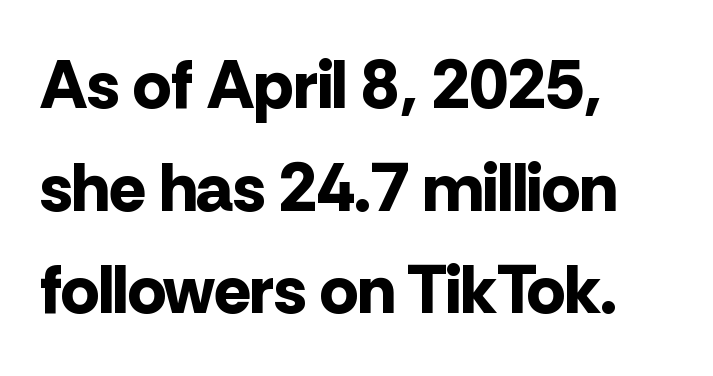
{"serif": "no", "italic": "no", "bold": "yes", "weight": "bold", "width": "normal", "stroke_contrast": "low", "x_height": "medium", "monospaced": "no", "underline": "no", "align": "left", "line_spacing": "normal", "line_spacing_ratio": 1.51, "letter_spacing": "normal", "letter_spacing_em": 0.0, "glyph_px": 68}
